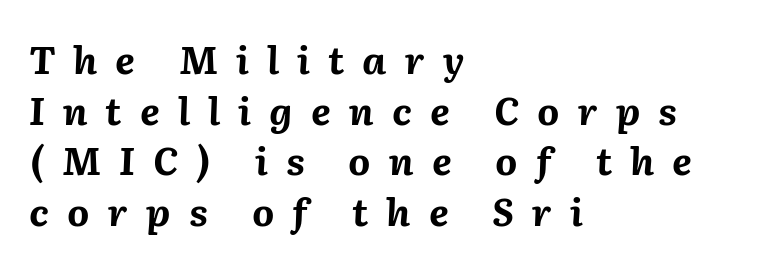
The image shows 38 px bold type, italic (leaning right); set left-aligned, normal line spacing (1.33x), unusually wide letter spacing (+0.48 em), not underlined; medium stroke contrast and a medium x-height.
